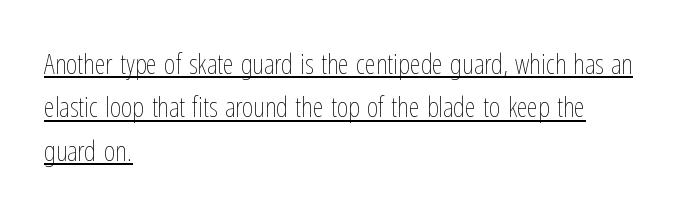
The image shows 28 px thin, condensed type, upright; set left-aligned, normal line spacing (1.55x), normal letter spacing, underlined; low stroke contrast and a medium x-height.
